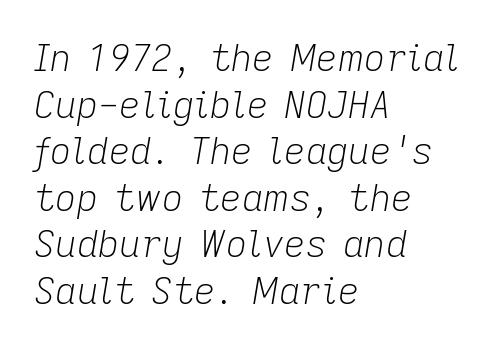
{"italic": "yes", "lean": "right", "slant_degrees": 9, "bold": "no", "weight": "light", "width": "normal", "stroke_contrast": "low", "x_height": "medium", "monospaced": "no", "underline": "no", "align": "left", "line_spacing": "normal", "line_spacing_ratio": 1.26, "letter_spacing": "normal", "letter_spacing_em": 0.0, "glyph_px": 37}
